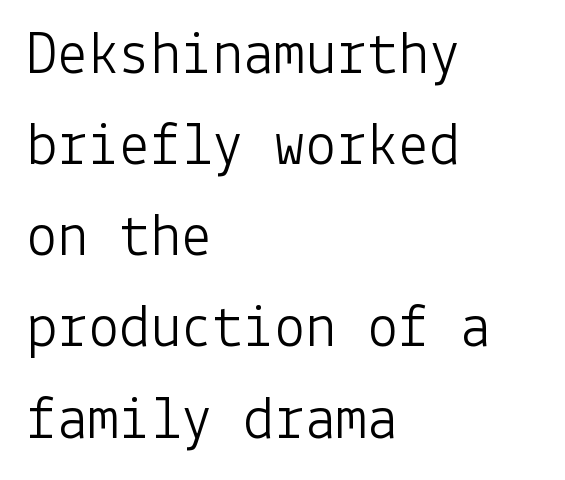
Descender tails drop into unmarked territory. This is not heavy type; no bold has been used. In terms of letterform style, serifs are entirely absent. Notice how descenders clear the ascenders below comfortably — that's standard leading. These lines were composed using upright roman letters. Caption: standard tracking, unaltered.
